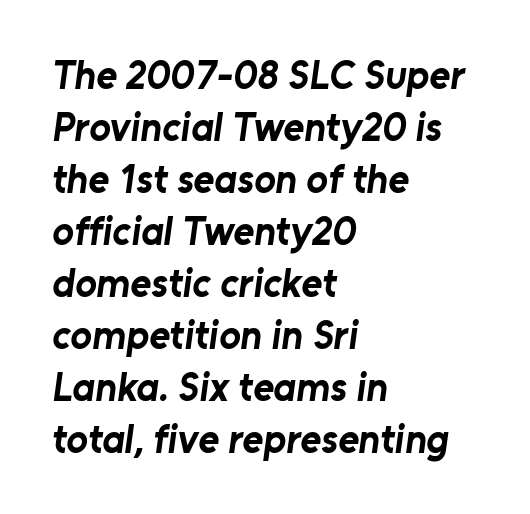
Q: Is the text bold? A: Yes.
Q: Is the typeface a serif or a sans-serif typeface? A: Sans-serif.
Q: Is the text underlined? A: No.
Q: How is the paragraph aligned? A: Left-aligned.
Q: Is the spacing between letters normal or unusually wide? A: Normal.
Q: Is the spacing between lines tight, normal or loose? A: Normal.
Q: Width (condensed, normal, or wide)? A: Normal.
Q: Stroke contrast? A: Low.
Q: x-height? A: Medium.
Q: Monospaced? A: No.
